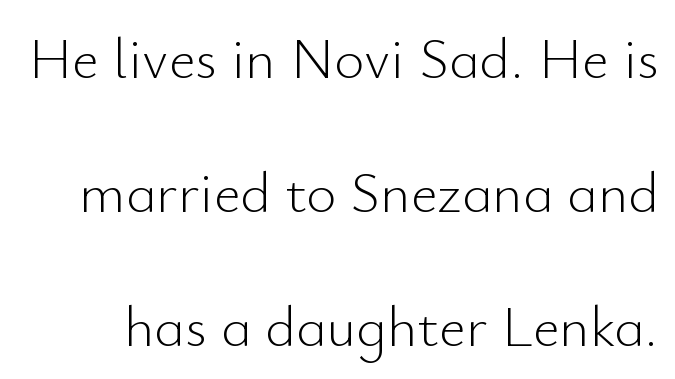
The image shows 58 px light sans-serif type, upright; set loose line spacing (2.31x), normal letter spacing, not underlined; low stroke contrast and a small x-height.
